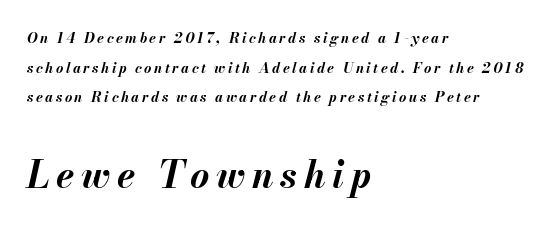
The image shows 37 px bold type, italic (leaning right); set left-aligned, loose line spacing (2.12x), not underlined; the second (bottom) block is 2.64x larger; medium stroke contrast and a small x-height.
